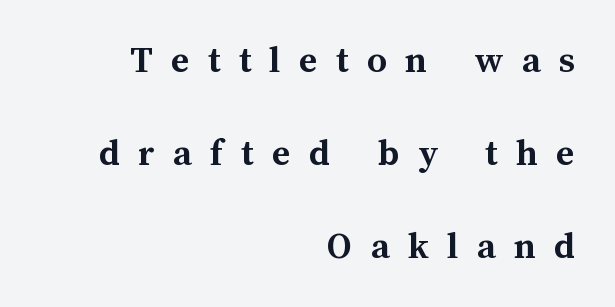
Rule under the text: the space is simply empty. A typesetter would call this heavily tracked-out type. Does the weight exceed regular? Yes, all the way to bold. The typesetter chose a ragged-left arrangement here. Varying glyph widths throughout — classic text-font behaviour.
